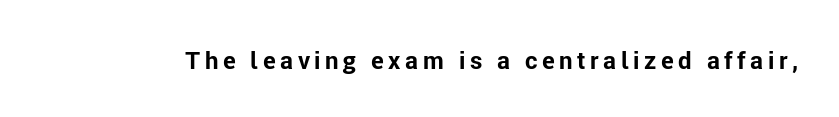
{"italic": "no", "bold": "yes", "underline": "no", "glyph_px": 24}
